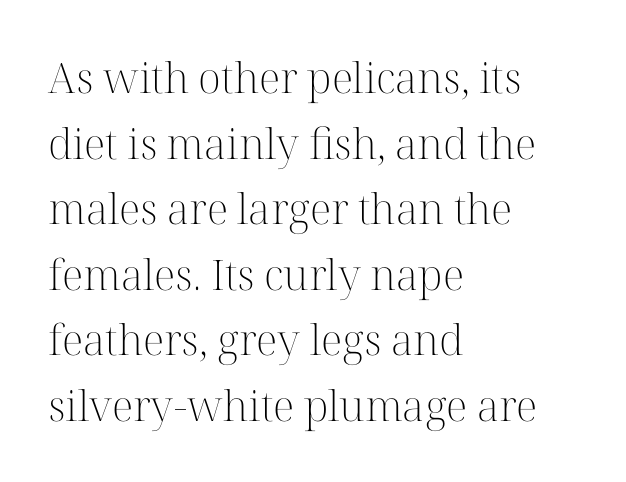
Q: Is the text bold? A: No.
Q: Is the text italic (slanted)? A: No, it is upright.
Q: Is the typeface a serif or a sans-serif typeface? A: Serif.
Q: Is the text underlined? A: No.
Q: How is the paragraph aligned? A: Left-aligned.
Q: Is the spacing between letters normal or unusually wide? A: Normal.
Q: Is the spacing between lines tight, normal or loose? A: Normal.
Q: Width (condensed, normal, or wide)? A: Normal.
Q: Stroke contrast? A: High.
Q: x-height? A: Medium.
Q: Monospaced? A: No.
